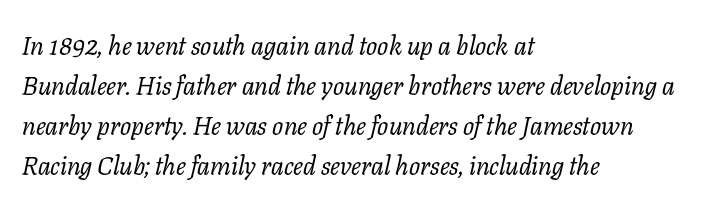
No chunkiness to these letters — they're not bold. The zone under the glyphs is completely vacant. Posture: slanted. The setting favours the left margin, as ordinary paragraphs usually do. Notice how descenders clear the ascenders below comfortably — that's standard leading.
